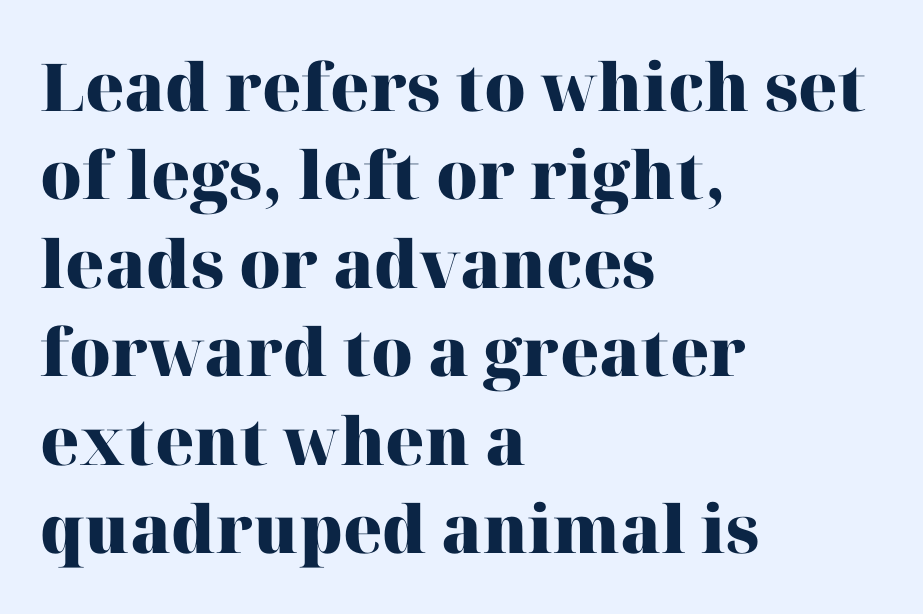
{"serif": "yes", "italic": "no", "bold": "yes", "weight": "heavy", "width": "normal", "stroke_contrast": "high", "x_height": "medium", "monospaced": "no", "underline": "no", "align": "left", "line_spacing": "normal", "line_spacing_ratio": 1.34, "letter_spacing": "normal", "letter_spacing_em": 0.0, "glyph_px": 66}
